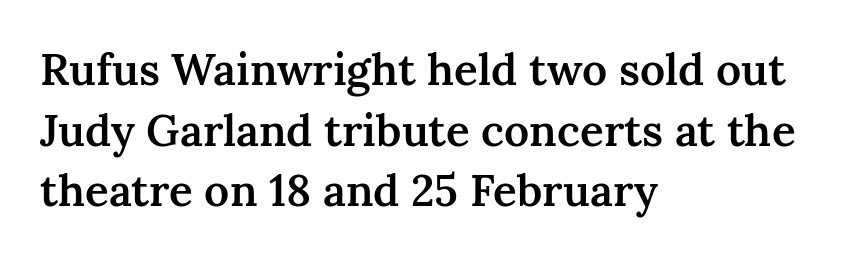
{"serif": "yes", "italic": "no", "bold": "semi", "weight": "semibold", "width": "normal", "stroke_contrast": "medium", "x_height": "medium", "monospaced": "no", "underline": "no", "align": "left", "line_spacing": "normal", "line_spacing_ratio": 1.38, "letter_spacing": "normal", "letter_spacing_em": 0.0, "glyph_px": 44}
